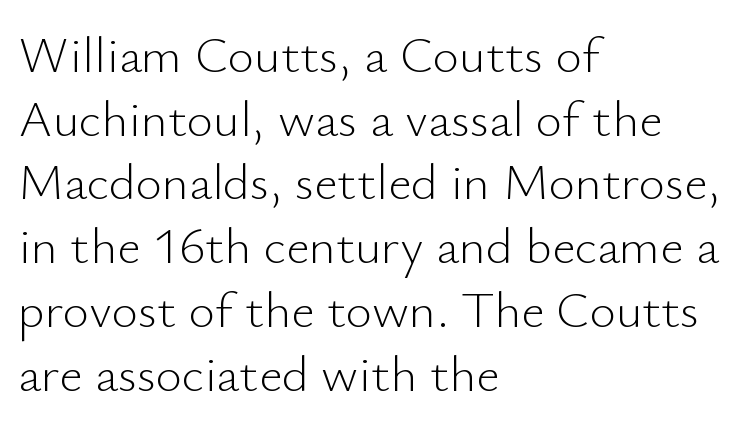
The image shows 51 px light sans-serif type, upright; set left-aligned, normal line spacing (1.25x), normal letter spacing, not underlined; low stroke contrast and a small x-height.
